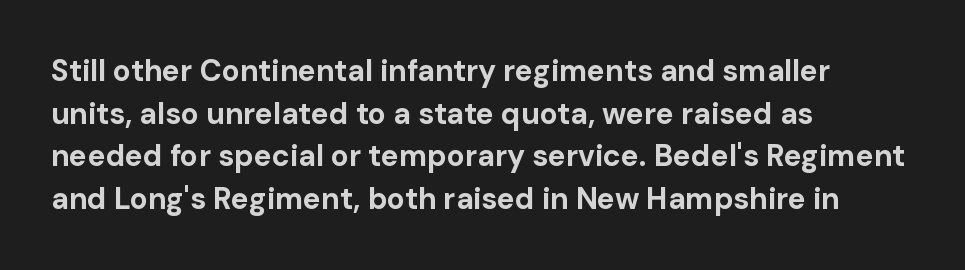
A dark, heavy texture on the line: the type is bold. Visually the block forms a straight wall on the left and a jagged coastline on the right. This rendering leaves character spacing at its baseline value. Think of a printed novel: that variable character pitch is what you see here. Rule under the text: the space is simply empty.
